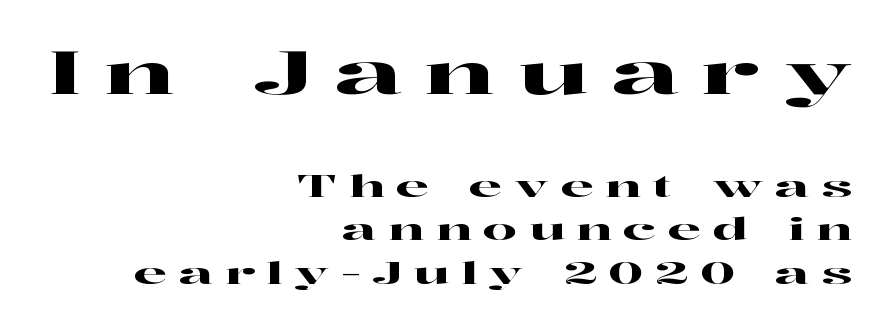
Q: Is the text italic (slanted)? A: No, it is upright.
Q: Is the typeface a serif or a sans-serif typeface? A: Serif.
Q: Is the text underlined? A: No.
Q: How is the paragraph aligned? A: Right-aligned.
Q: Is the spacing between letters normal or unusually wide? A: Unusually wide.
Q: Is the spacing between lines tight, normal or loose? A: Normal.
Q: Which block of text is set in a larger size, the first (top) or the second (bottom)? A: The first (top) one.
Q: Width (condensed, normal, or wide)? A: Wide.
Q: Stroke contrast? A: High.
Q: x-height? A: Medium.
Q: Monospaced? A: No.
